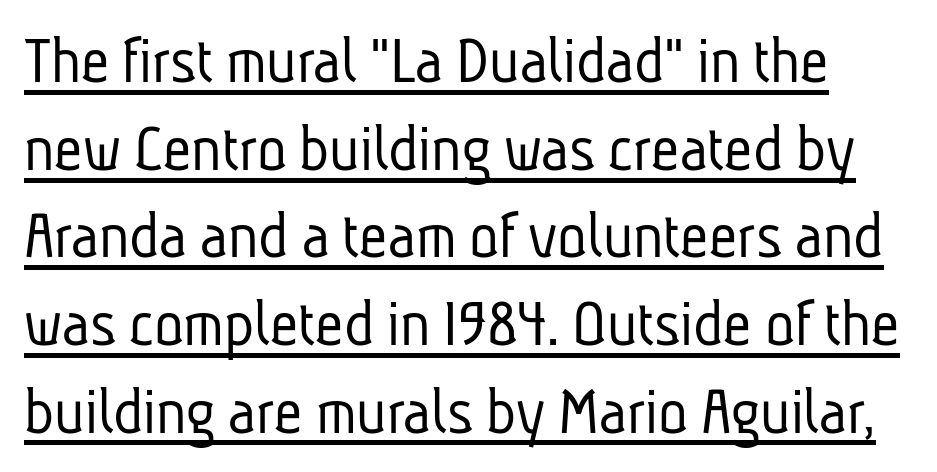
Check where the strokes stop: nothing finishes them off — pure sans. The typesetting does not lean heavy: it is not bold. The specimen includes a rule beneath the text block's lines. The designer left line spacing at the default. In terms of letterspacing, this is plain default setting.
